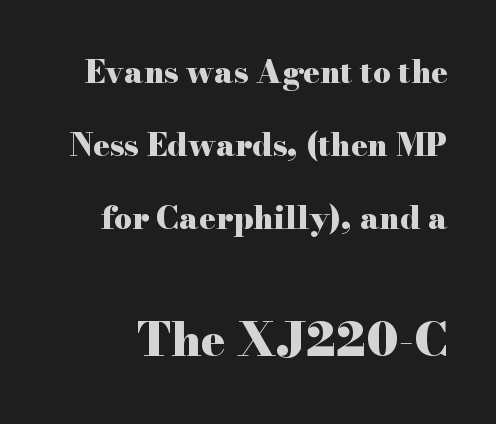
The image shows 46 px heavy, wide serif type, upright; set loose line spacing (2.36x), normal letter spacing, not underlined; the second (bottom) block is 1.48x larger; high stroke contrast and a small x-height.
